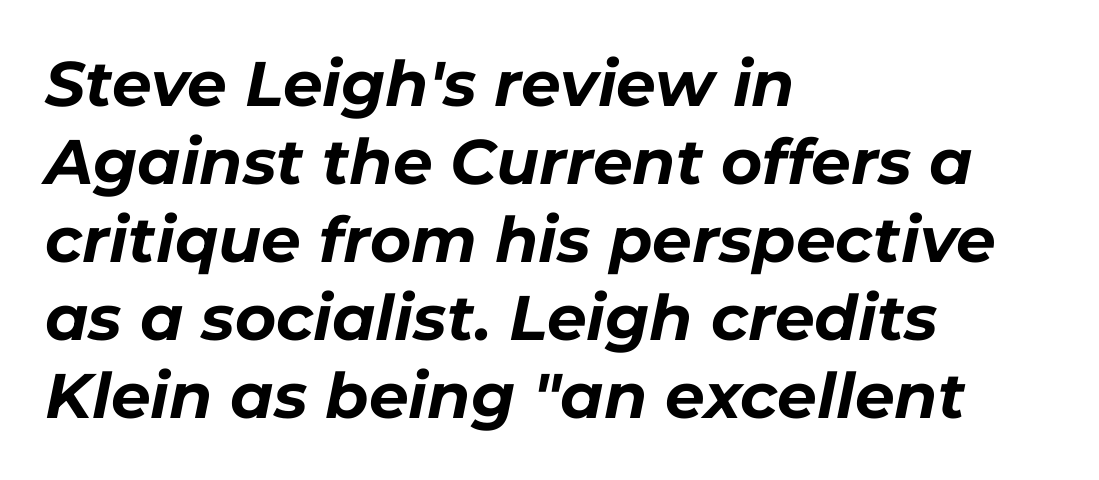
The image shows 63 px bold type, italic (leaning right); set left-aligned, line spacing 1.24x, normal letter spacing, not underlined; low stroke contrast and a medium x-height.
